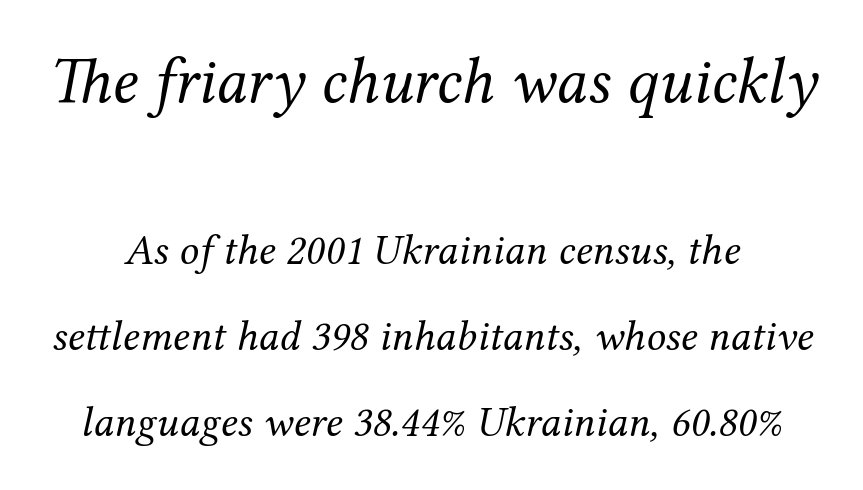
The image shows 65 px regular-weight serif type, italic (leaning right); set loose line spacing (2.0x), normal letter spacing, not underlined; the first (top) block is 1.51x larger; medium stroke contrast and a medium x-height.
